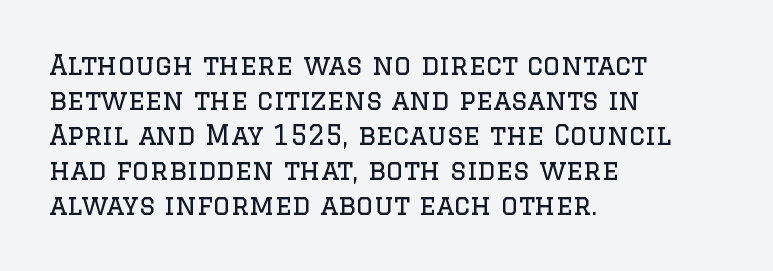
Style check: upright. Plain, unruled lines of type. The paragraph has a hard left edge and a soft right edge. This rendering leaves character spacing at its baseline value. A typesetter would call this leading conventional body-copy spacing. These glyphs show unthickened strokes, regular width or finer.
